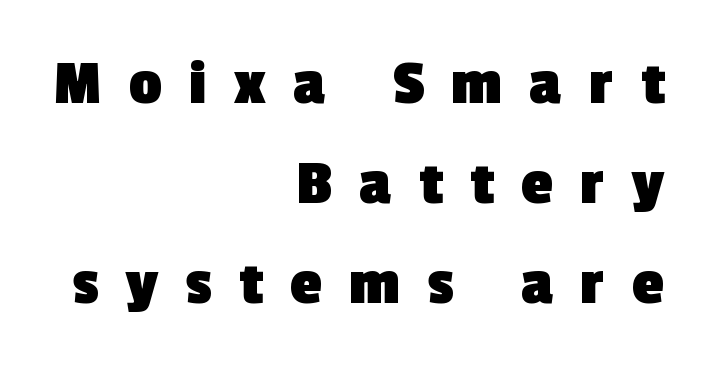
The image shows 64 px heavy sans-serif type; set right-aligned, normal line spacing (1.56x), unusually wide letter spacing (+0.43 em), not underlined; a medium x-height.
